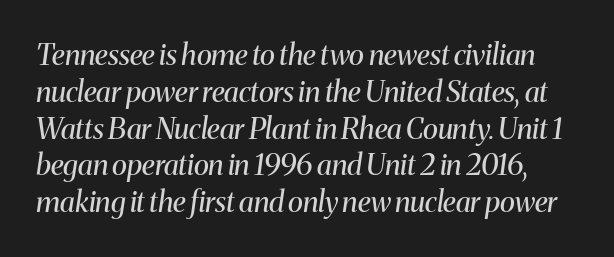
Q: Is the text bold? A: No.
Q: Is the text italic (slanted)? A: Yes, it leans right by about 8 degrees.
Q: Is the typeface a serif or a sans-serif typeface? A: Serif.
Q: Is the text underlined? A: No.
Q: Is the spacing between letters normal or unusually wide? A: Normal.
Q: Is the spacing between lines tight, normal or loose? A: Normal.
Q: Width (condensed, normal, or wide)? A: Normal.
Q: Stroke contrast? A: Medium.
Q: x-height? A: Medium.
Q: Monospaced? A: No.
